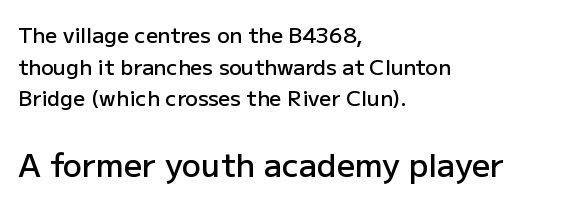
The image shows 32 px semibold sans-serif type, upright; set left-aligned, normal line spacing (1.51x), normal letter spacing, not underlined; the second (bottom) block is 1.52x larger; low stroke contrast and a medium x-height.
